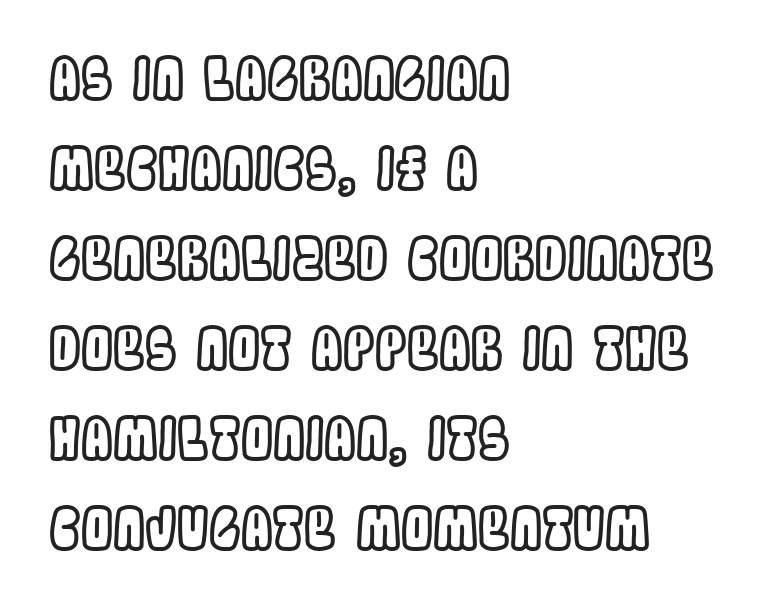
These lines stack with their left ends in a neat column. Interline gaps are of average width in this sample. Compared with typical body copy, the letter spacing here is the same. This sample has the flowing, uneven cadence of proportional lettering. The specimen omits any rule beneath the text block's lines.
